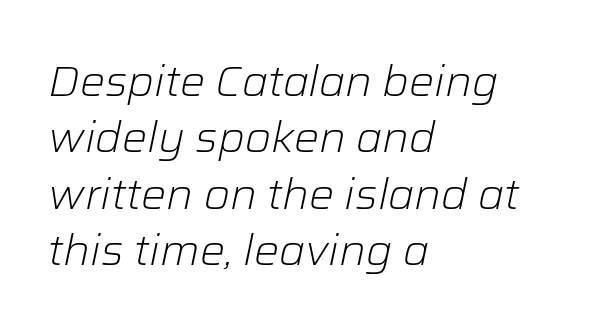
The image shows 42 px light type, italic (leaning right); set left-aligned, normal line spacing (1.34x), normal letter spacing, not underlined; low stroke contrast and a medium x-height.
